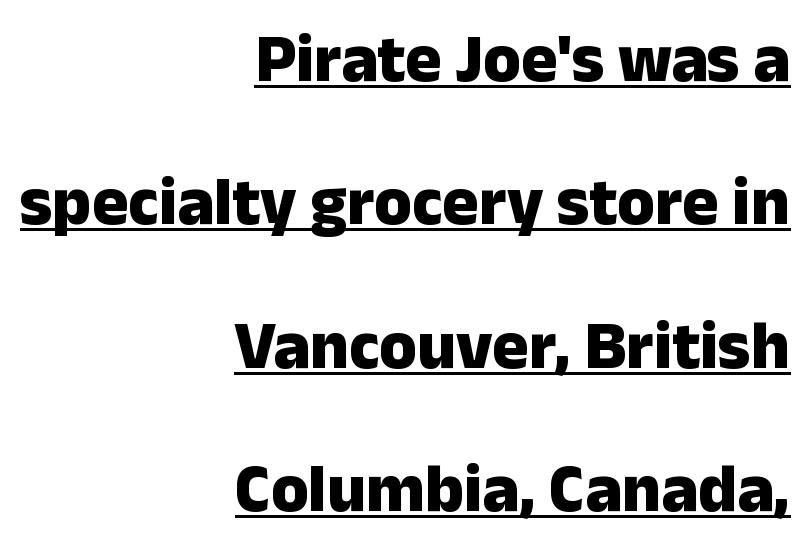
{"serif": "no", "italic": "no", "bold": "yes", "weight": "heavy", "width": "normal", "stroke_contrast": "low", "x_height": "medium", "monospaced": "no", "underline": "yes", "align": "right", "line_spacing": "loose", "line_spacing_ratio": 2.11, "letter_spacing": "normal", "letter_spacing_em": 0.0, "glyph_px": 68}
